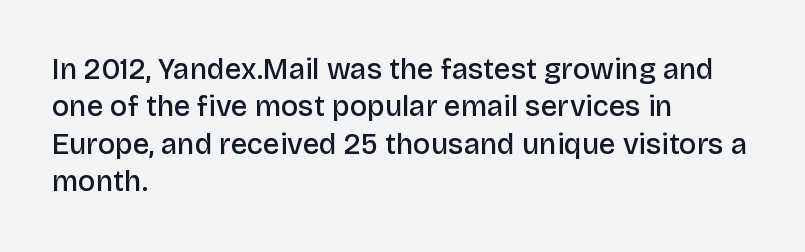
{"serif": "no", "italic": "no", "bold": "semi", "weight": "semibold", "width": "normal", "stroke_contrast": "low", "x_height": "large", "monospaced": "no", "underline": "no", "align": "left", "line_spacing": "normal", "line_spacing_ratio": 1.29, "letter_spacing": "normal", "letter_spacing_em": 0.0, "glyph_px": 29}
